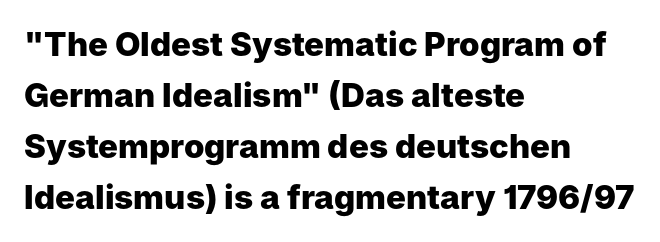
{"serif": "no", "italic": "no", "bold": "yes", "weight": "heavy", "width": "normal", "stroke_contrast": "low", "x_height": "medium", "monospaced": "no", "underline": "no", "align": "left", "line_spacing": "normal", "line_spacing_ratio": 1.55, "letter_spacing": "normal", "letter_spacing_em": 0.0, "glyph_px": 33}
